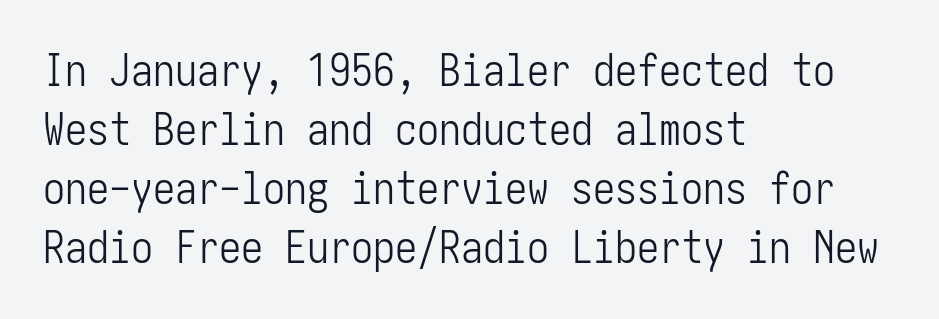
The lines in this sample share a left origin and differ only in where they stop. Glyph-to-glyph distance matches everyday printed text. Stroke terminals: plain, sans-serif. Each stroke keeps to a modest, everyday thickness or less. A bare baseline throughout the passage.
